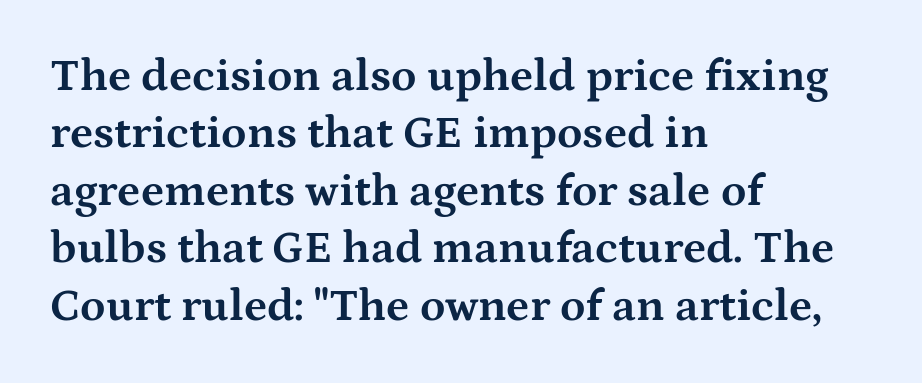
The image shows 46 px bold, wide serif type, upright; set left-aligned, normal line spacing (1.25x), normal letter spacing, not underlined; medium stroke contrast and a medium x-height.
